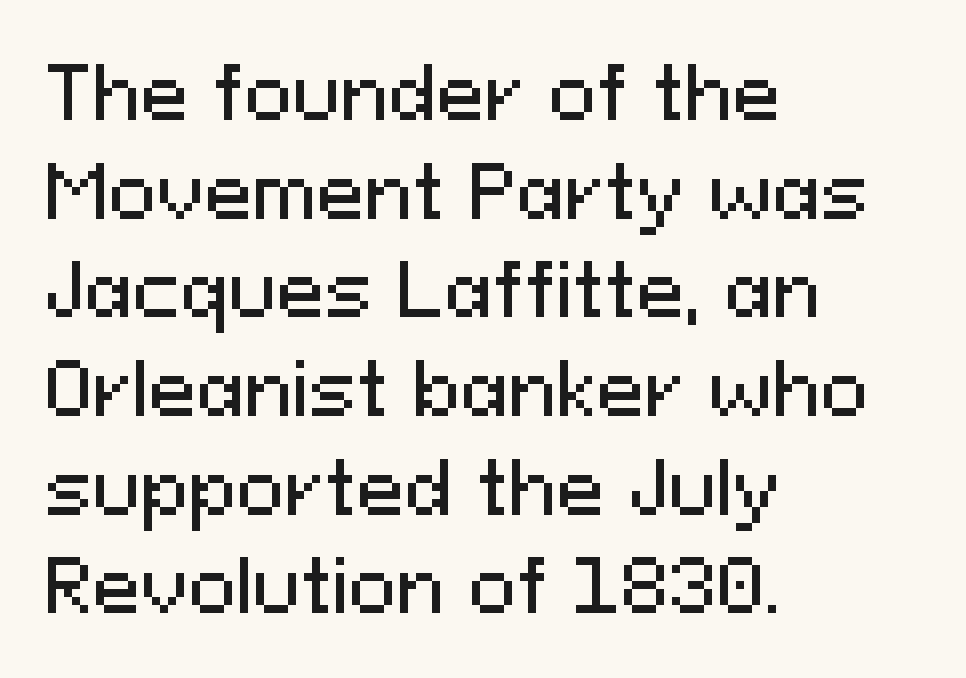
Q: Is the text italic (slanted)? A: No, it is upright.
Q: Is the typeface a serif or a sans-serif typeface? A: Sans-serif.
Q: Is the text underlined? A: No.
Q: How is the paragraph aligned? A: Left-aligned.
Q: Is the spacing between letters normal or unusually wide? A: Normal.
Q: Is the spacing between lines tight, normal or loose? A: Normal.
Q: Width (condensed, normal, or wide)? A: Normal.
Q: Stroke contrast? A: Medium.
Q: x-height? A: Medium.
Q: Monospaced? A: No.
